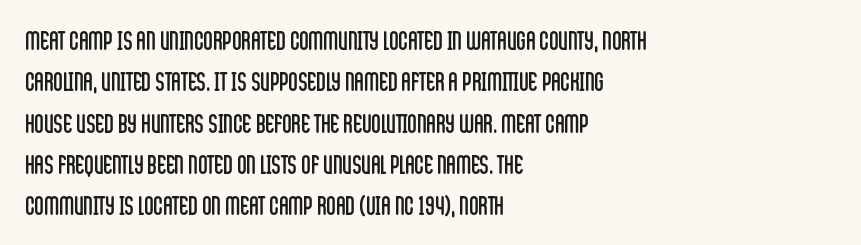
The image shows 26 px text type, upright; set left-aligned, normal line spacing (1.59x), normal letter spacing, not underlined.
